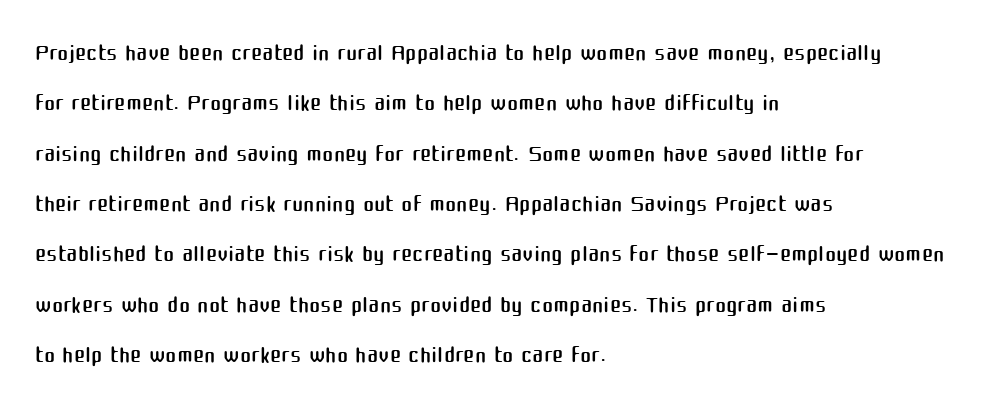
The typeface has the unassuming heft of standard copy or less. It's the straight-up-and-down kind of type. Reading down the column, the eye jumps a familiar distance to each next line. Typographically, this falls in the sans-serif category.
